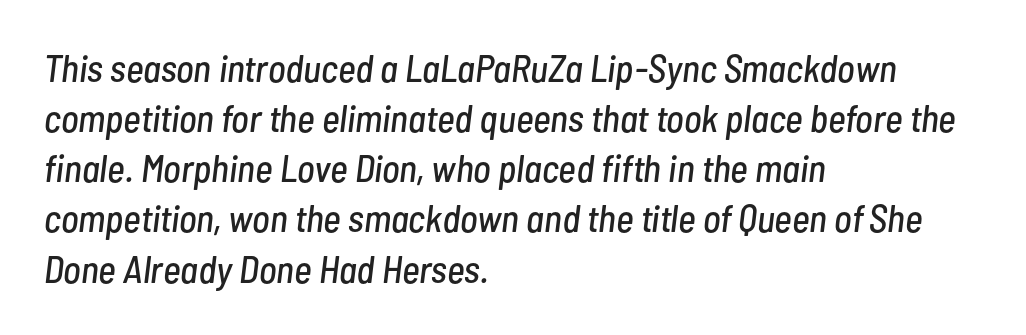
What's the leading like? Ordinary, nothing unusual. These lines are rendered in a variable-pitch font. Does the lettering tilt? It does — this is italic. No extra tracking has been applied to these lines.
